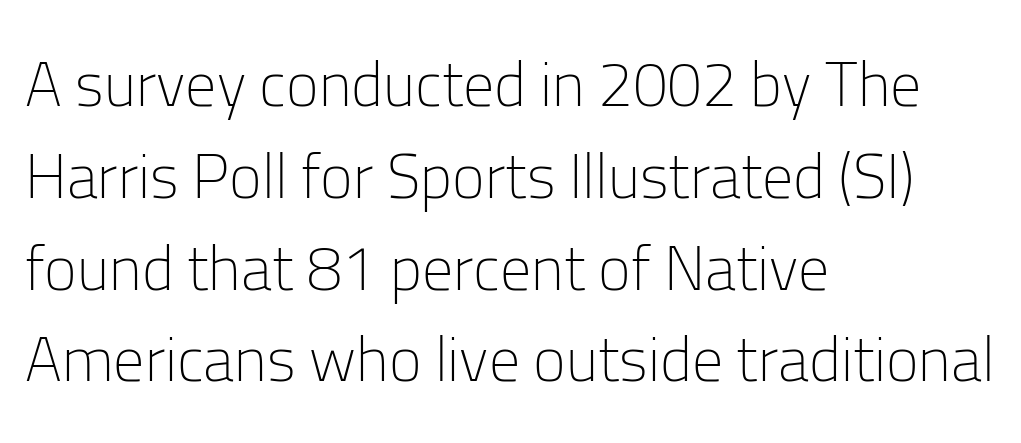
{"serif": "no", "italic": "no", "bold": "no", "weight": "light", "width": "normal", "stroke_contrast": "low", "x_height": "medium", "monospaced": "no", "underline": "no", "align": "left", "line_spacing": "normal", "line_spacing_ratio": 1.48, "letter_spacing": "normal", "letter_spacing_em": 0.0, "glyph_px": 62}
